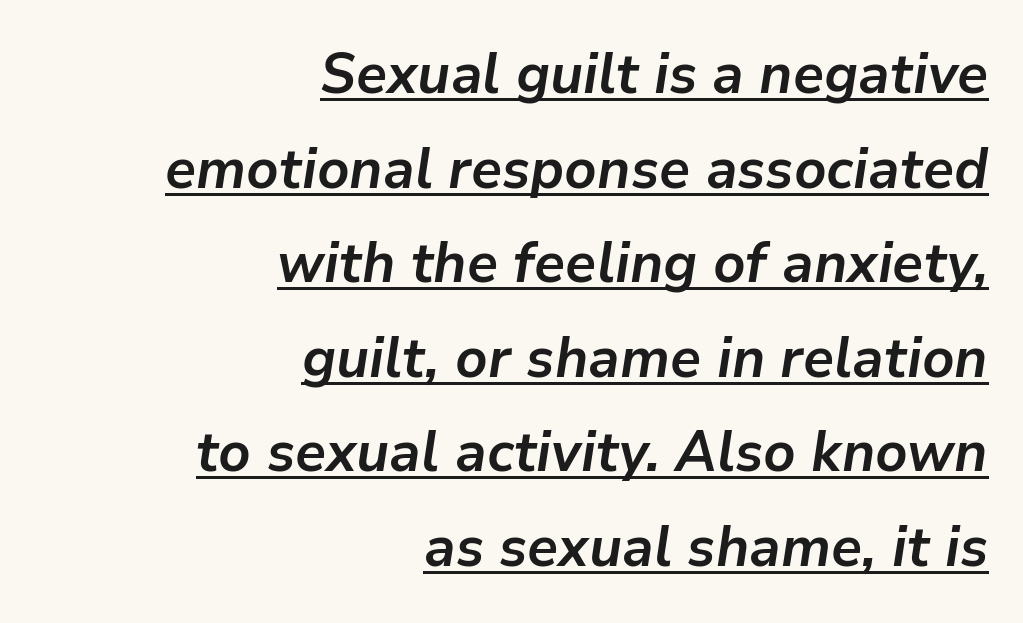
Q: Is the text bold? A: Yes.
Q: Is the text italic (slanted)? A: Yes, it leans right by about 9 degrees.
Q: Is the text underlined? A: Yes.
Q: How is the paragraph aligned? A: Right-aligned.
Q: Is the spacing between letters normal or unusually wide? A: Normal.
Q: Is the spacing between lines tight, normal or loose? A: Normal.
Q: Width (condensed, normal, or wide)? A: Normal.
Q: Stroke contrast? A: Low.
Q: x-height? A: Medium.
Q: Monospaced? A: No.
